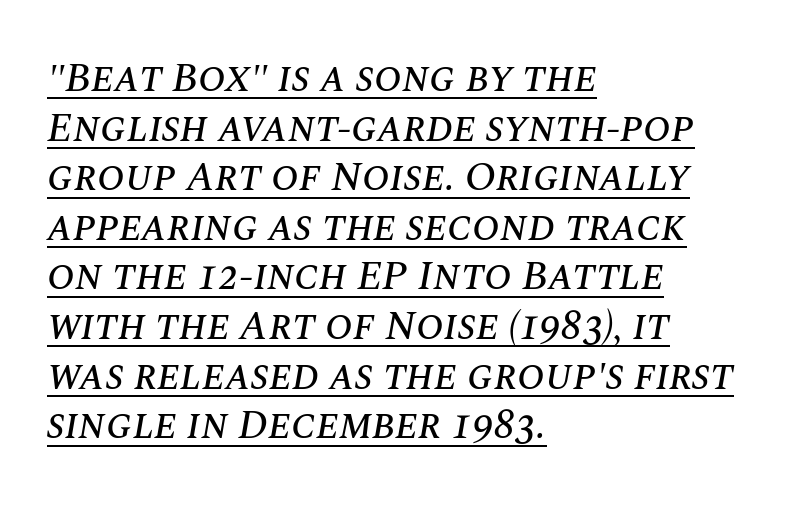
Q: Is the text italic (slanted)? A: Yes, it leans right by about 10 degrees.
Q: Is the text underlined? A: Yes.
Q: How is the paragraph aligned? A: Left-aligned.
Q: Is the spacing between letters normal or unusually wide? A: Normal.
Q: Width (condensed, normal, or wide)? A: Normal.
Q: Stroke contrast? A: Medium.
Q: x-height? A: Large.
Q: Monospaced? A: No.
